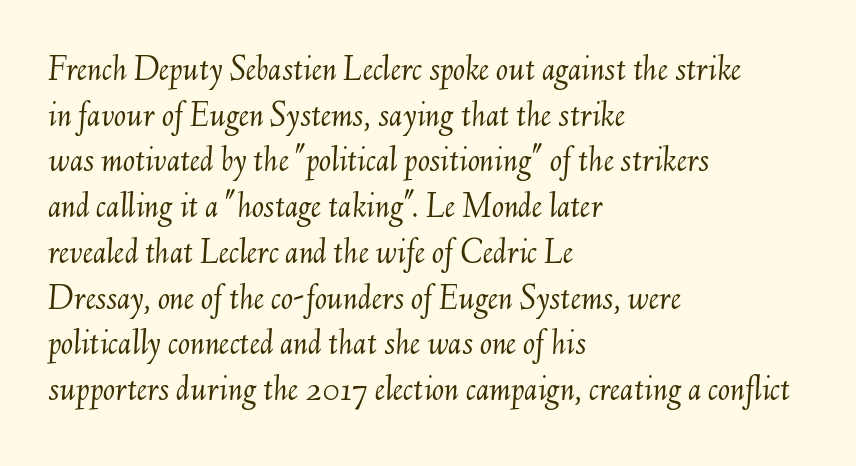
The image shows 36 px light type, italic (leaning right); set left-aligned, normal line spacing (1.27x), normal letter spacing, not underlined; medium stroke contrast and a small x-height.
